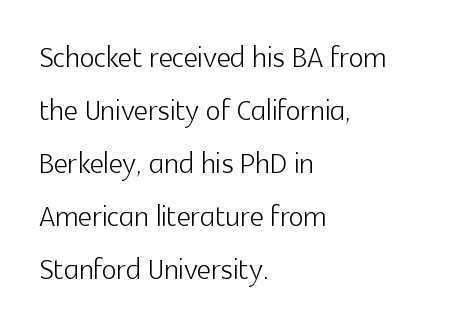
The image shows 39 px light sans-serif type, upright; set left-aligned, normal line spacing (1.36x), normal letter spacing, not underlined; a medium x-height.
